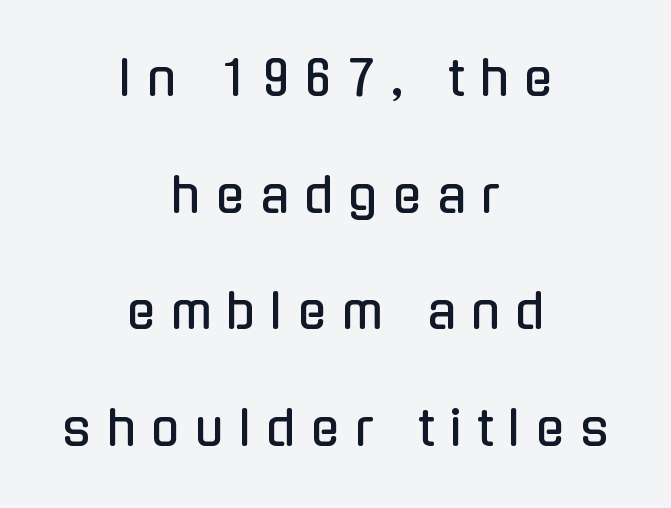
Q: Is the text italic (slanted)? A: No, it is upright.
Q: Is the typeface a serif or a sans-serif typeface? A: Sans-serif.
Q: Is the text underlined? A: No.
Q: How is the paragraph aligned? A: Centered.
Q: Is the spacing between letters normal or unusually wide? A: Unusually wide.
Q: Is the spacing between lines tight, normal or loose? A: Loose.
Q: Width (condensed, normal, or wide)? A: Condensed.
Q: Stroke contrast? A: Low.
Q: x-height? A: Medium.
Q: Monospaced? A: No.
